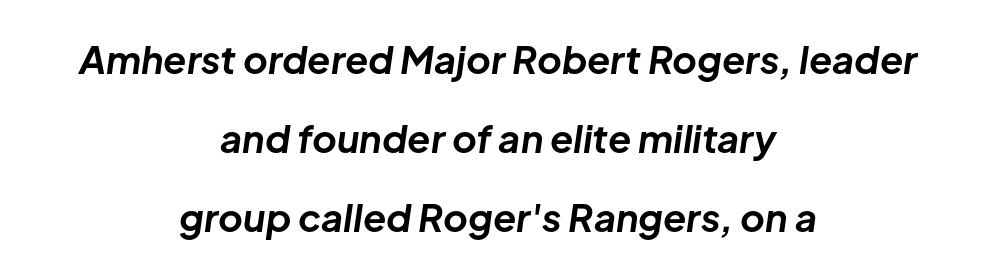
This sample is center-justified, so both line endings float freely. This is oblique type, the kind used for emphasis or titles. The line texture is even and compact thanks to regular tracking. The specimen omits any rule beneath the text block's lines. The rendering uses a bold face; every stroke is thick and dark.
